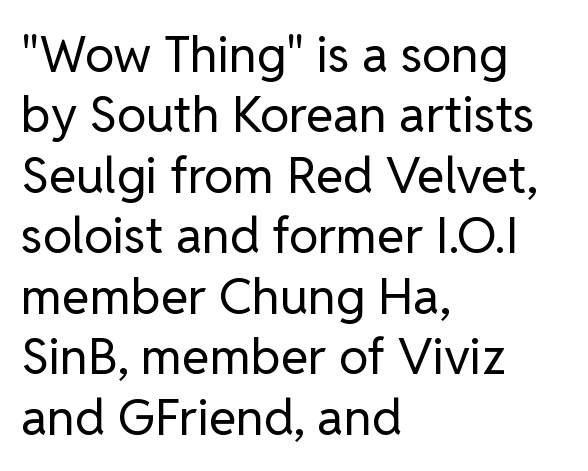
Q: Is the text bold? A: No.
Q: Is the text italic (slanted)? A: No, it is upright.
Q: Is the typeface a serif or a sans-serif typeface? A: Sans-serif.
Q: Is the text underlined? A: No.
Q: How is the paragraph aligned? A: Left-aligned.
Q: Is the spacing between letters normal or unusually wide? A: Normal.
Q: Width (condensed, normal, or wide)? A: Normal.
Q: Stroke contrast? A: Low.
Q: x-height? A: Medium.
Q: Monospaced? A: No.
